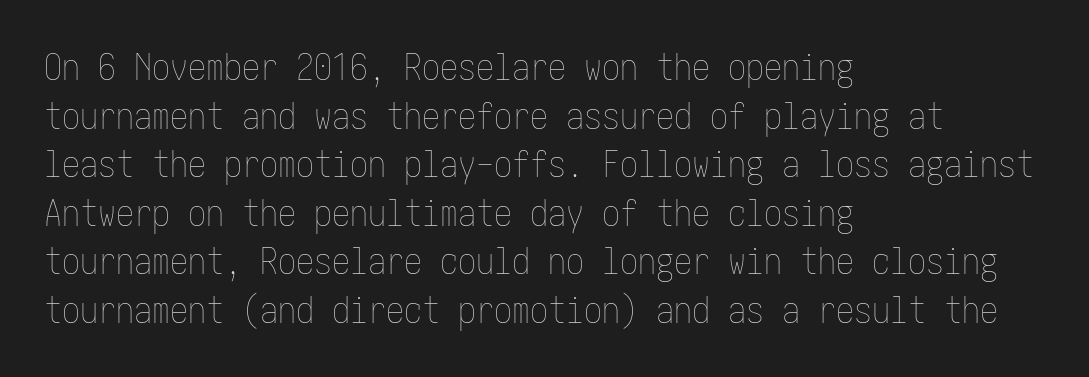
Q: Is the text bold? A: No.
Q: Is the text italic (slanted)? A: No, it is upright.
Q: Is the text underlined? A: No.
Q: How is the paragraph aligned? A: Left-aligned.
Q: Is the spacing between letters normal or unusually wide? A: Normal.
Q: Is the spacing between lines tight, normal or loose? A: Normal.
Q: Width (condensed, normal, or wide)? A: Condensed.
Q: Stroke contrast? A: Low.
Q: x-height? A: Medium.
